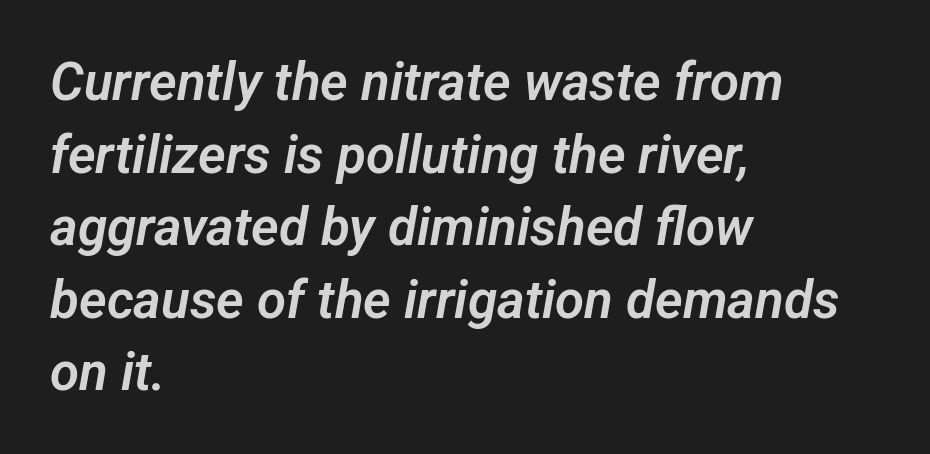
The image shows 53 px sans-serif type; set left-aligned, normal line spacing (1.37x), normal letter spacing, not underlined; low stroke contrast and a medium x-height.
